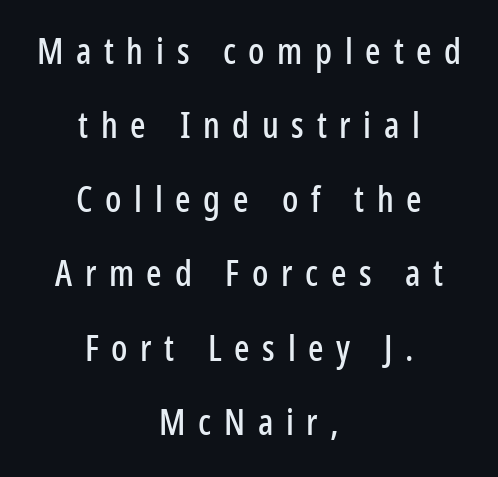
The image shows 36 px condensed sans-serif type, upright; set centered, loose line spacing (2.06x), unusually wide letter spacing (+0.35 em), not underlined; low stroke contrast and a medium x-height.
